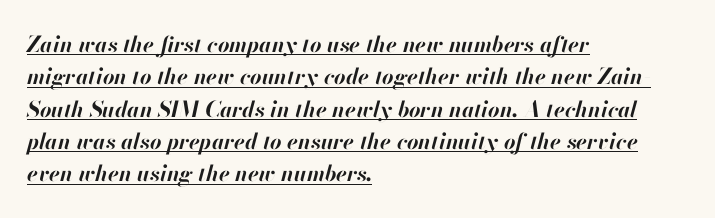
Q: Is the text bold? A: Yes.
Q: Is the text italic (slanted)? A: Yes, it leans right by about 13 degrees.
Q: Is the text underlined? A: Yes.
Q: How is the paragraph aligned? A: Left-aligned.
Q: Is the spacing between letters normal or unusually wide? A: Normal.
Q: Is the spacing between lines tight, normal or loose? A: Normal.
